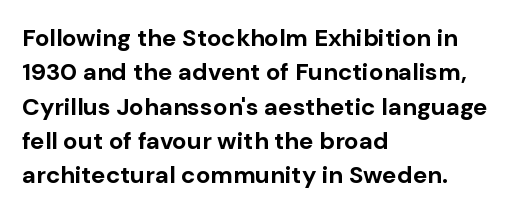
The image shows 24 px bold type, upright; set left-aligned, normal line spacing (1.43x), normal letter spacing, not underlined.
